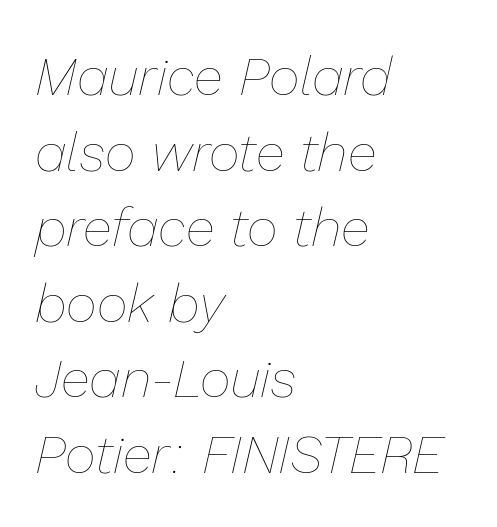
{"italic": "yes", "lean": "right", "slant_degrees": 13, "bold": "no", "weight": "thin", "width": "normal", "stroke_contrast": "low", "x_height": "medium", "monospaced": "no", "underline": "no", "align": "left", "line_spacing": "normal", "line_spacing_ratio": 1.4, "letter_spacing": "normal", "letter_spacing_em": 0.0, "glyph_px": 54}
